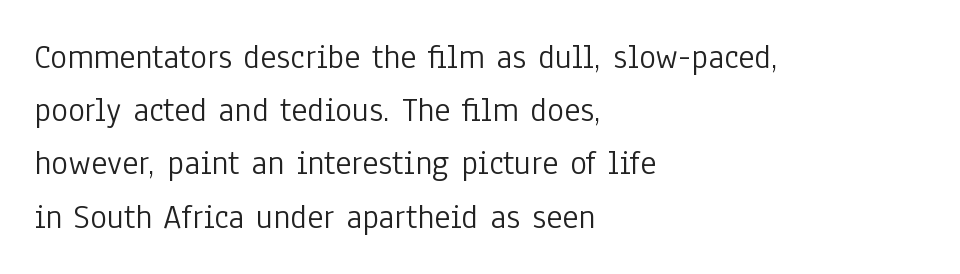
The image shows 35 px light, condensed sans-serif type, upright; set left-aligned, normal line spacing (1.52x), normal letter spacing, not underlined; low stroke contrast and a medium x-height.
